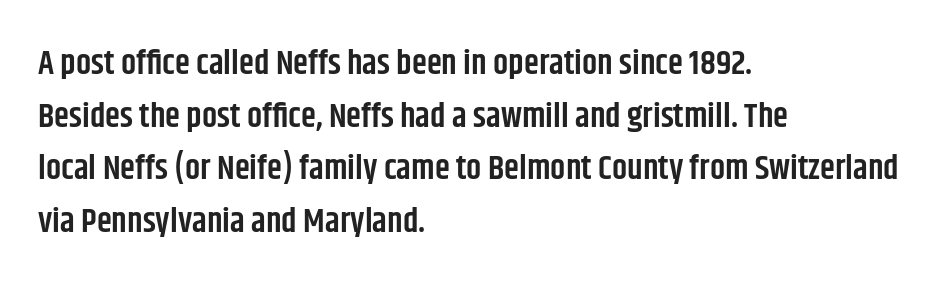
{"serif": "no", "italic": "no", "bold": "semi", "weight": "semibold", "width": "condensed", "stroke_contrast": "low", "x_height": "large", "monospaced": "no", "underline": "no", "align": "left", "line_spacing": "normal", "line_spacing_ratio": 1.55, "letter_spacing": "normal", "letter_spacing_em": 0.0, "glyph_px": 34}
